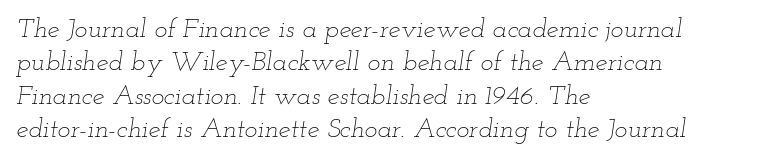
Q: Is the text bold? A: No.
Q: Is the text italic (slanted)? A: Yes, it leans right by about 12 degrees.
Q: Is the text underlined? A: No.
Q: How is the paragraph aligned? A: Left-aligned.
Q: Is the spacing between letters normal or unusually wide? A: Normal.
